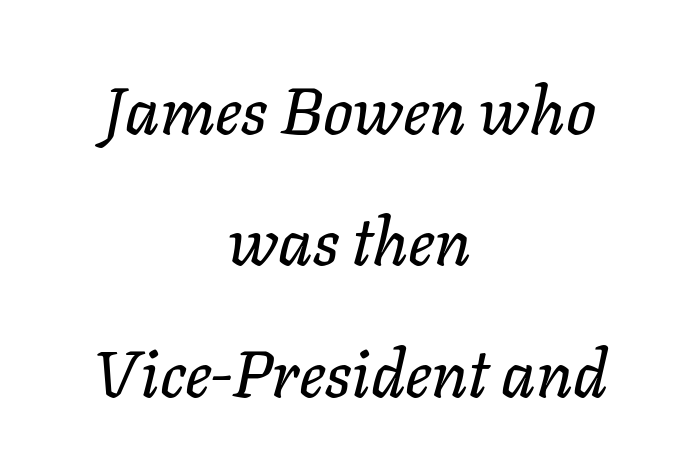
Q: Is the text italic (slanted)? A: Yes, it leans right by about 11 degrees.
Q: Is the text underlined? A: No.
Q: How is the paragraph aligned? A: Centered.
Q: Is the spacing between letters normal or unusually wide? A: Normal.
Q: Is the spacing between lines tight, normal or loose? A: Loose.
Q: Width (condensed, normal, or wide)? A: Normal.
Q: Stroke contrast? A: Low.
Q: x-height? A: Medium.
Q: Monospaced? A: No.
